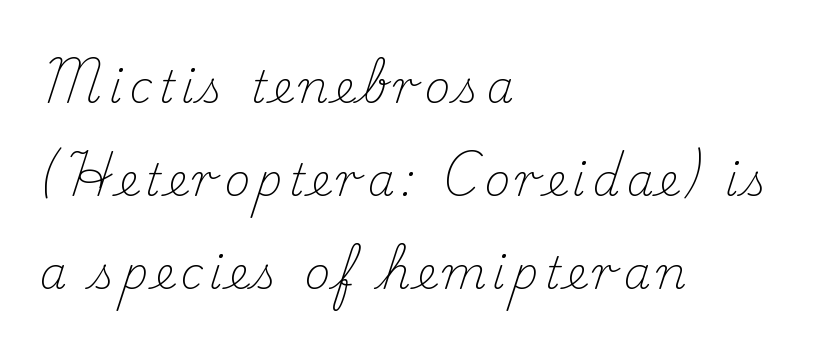
The image shows 44 px light serif type; set left-aligned, loose line spacing (2.11x), not underlined; medium stroke contrast and a small x-height.
